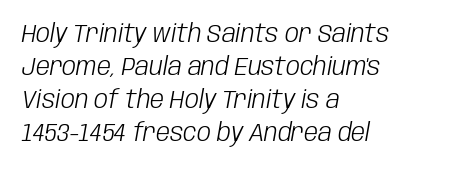
The image shows 25 px text type, italic (leaning right); set left-aligned, normal line spacing (1.32x), normal letter spacing, not underlined.
